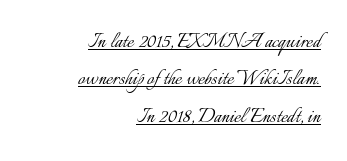
Q: Is the text bold? A: No.
Q: Is the text italic (slanted)? A: Yes.
Q: Is the text underlined? A: Yes.
Q: How is the paragraph aligned? A: Right-aligned.
Q: Is the spacing between letters normal or unusually wide? A: Normal.
Q: Is the spacing between lines tight, normal or loose? A: Normal.
